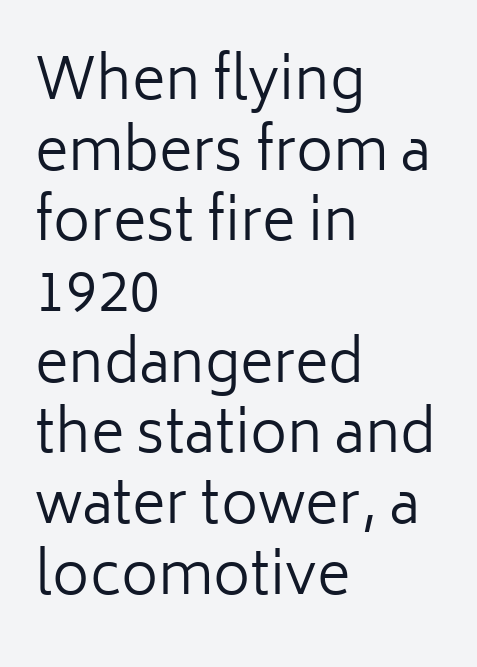
Q: Is the text bold? A: No.
Q: Is the text italic (slanted)? A: No, it is upright.
Q: Is the typeface a serif or a sans-serif typeface? A: Sans-serif.
Q: Is the text underlined? A: No.
Q: How is the paragraph aligned? A: Left-aligned.
Q: Is the spacing between letters normal or unusually wide? A: Normal.
Q: Width (condensed, normal, or wide)? A: Normal.
Q: Stroke contrast? A: Low.
Q: x-height? A: Medium.
Q: Monospaced? A: No.
